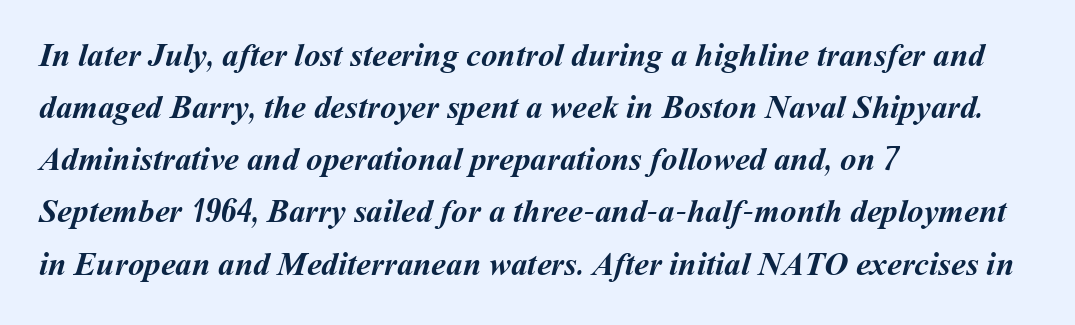
The type is set solid horizontally, with unmodified tracking. What's the leading like? Ordinary, nothing unusual. Short and long lines alike share a common starting point at left. Character widths vary here, with narrow letters taking less room than wide ones. The rendering uses a bold face; every stroke is thick and dark.
